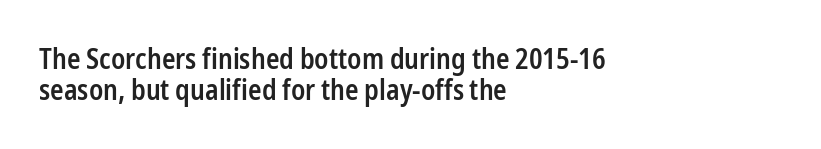
{"serif": "no", "italic": "no", "bold": "semi", "weight": "semibold", "width": "condensed", "stroke_contrast": "low", "x_height": "medium", "monospaced": "no", "underline": "no", "align": "left", "line_spacing": "tight", "line_spacing_ratio": 1.11, "letter_spacing": "normal", "letter_spacing_em": 0.0, "glyph_px": 28}
